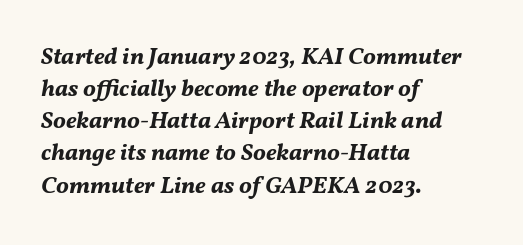
Words float on clear page, feet unadorned. The whole block is typeset with a tilt. Short and long lines alike share a common starting point at left. The letters are bold, with thick, heavy strokes.
